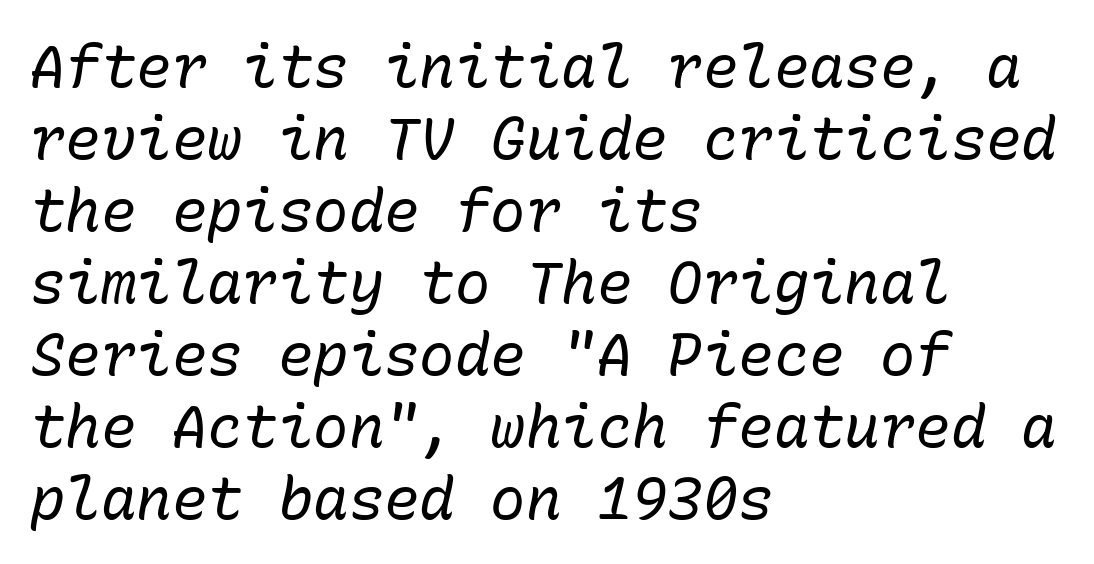
The image shows 59 px regular-weight type, italic (leaning right), monospaced; set left-aligned, line spacing 1.22x, normal letter spacing, not underlined; low stroke contrast and a medium x-height.
